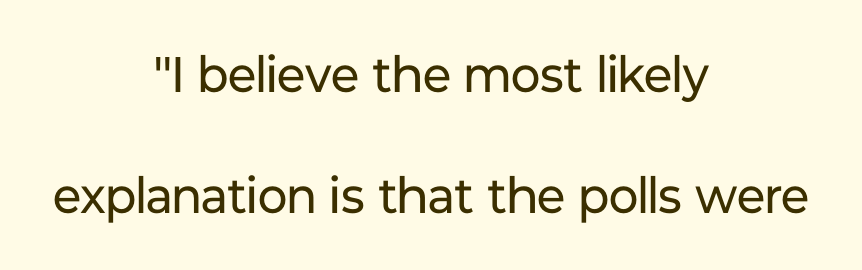
There is no visible air inserted between adjacent glyphs. This sample has the flowing, uneven cadence of proportional lettering. The font's upright variant was chosen for this text. No extra ink here — the face is not bold.
